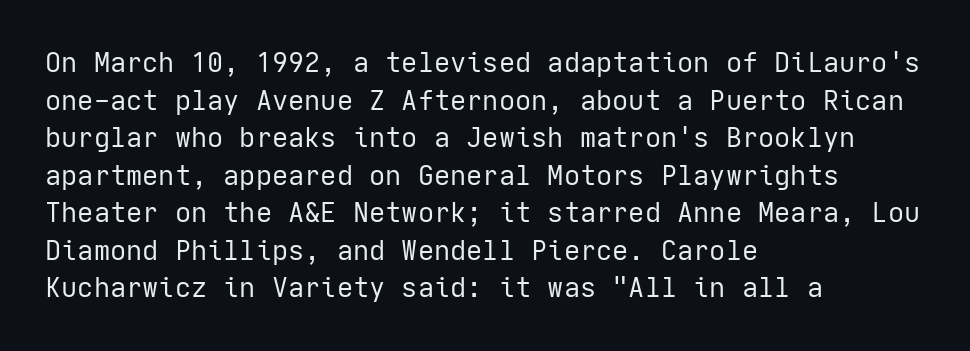
Q: Is the text bold? A: No.
Q: Is the text italic (slanted)? A: No, it is upright.
Q: Is the text underlined? A: No.
Q: How is the paragraph aligned? A: Left-aligned.
Q: Is the spacing between letters normal or unusually wide? A: Normal.
Q: Is the spacing between lines tight, normal or loose? A: Normal.
